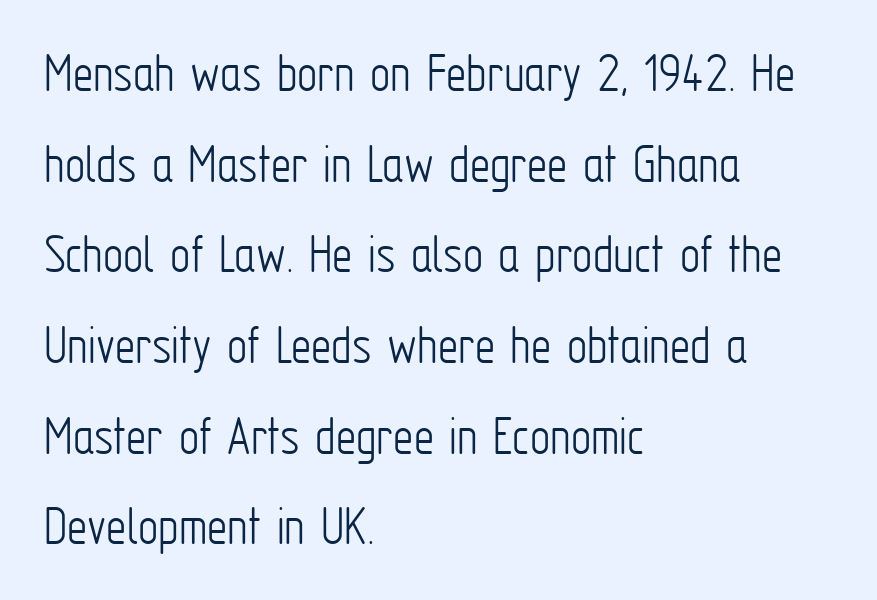
Default kerning and tracking; the words read as compact shapes. Where is the straight margin? On the left. This sample uses an upright cut, with every glyph sitting square on the baseline. The passage shown is typed in a proportional face where columns would drift.
